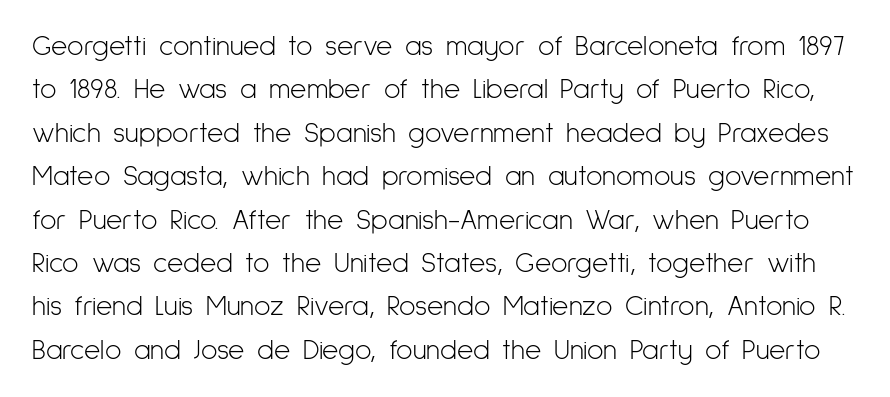
Q: Is the text bold? A: No.
Q: Is the text italic (slanted)? A: No, it is upright.
Q: Is the typeface a serif or a sans-serif typeface? A: Sans-serif.
Q: Is the text underlined? A: No.
Q: Is the spacing between letters normal or unusually wide? A: Normal.
Q: Is the spacing between lines tight, normal or loose? A: Normal.
Q: Width (condensed, normal, or wide)? A: Condensed.
Q: Stroke contrast? A: Low.
Q: x-height? A: Medium.
Q: Monospaced? A: No.
